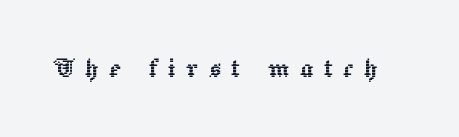
{"italic": "no", "width": "normal", "x_height": "medium", "monospaced": "no", "underline": "no", "letter_spacing": "wide", "letter_spacing_em": 0.32, "glyph_px": 32}
